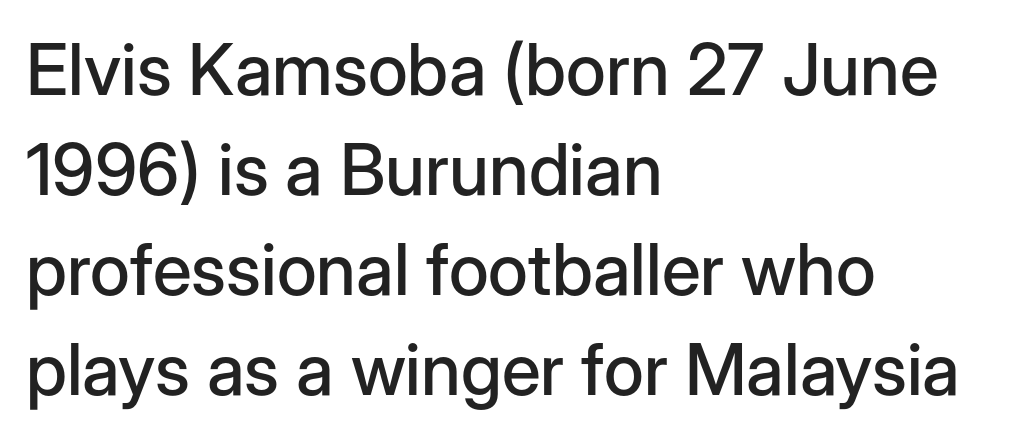
Q: Is the text italic (slanted)? A: No, it is upright.
Q: Is the typeface a serif or a sans-serif typeface? A: Sans-serif.
Q: Is the text underlined? A: No.
Q: How is the paragraph aligned? A: Left-aligned.
Q: Is the spacing between letters normal or unusually wide? A: Normal.
Q: Is the spacing between lines tight, normal or loose? A: Normal.
Q: Width (condensed, normal, or wide)? A: Normal.
Q: Stroke contrast? A: Low.
Q: x-height? A: Medium.
Q: Monospaced? A: No.
